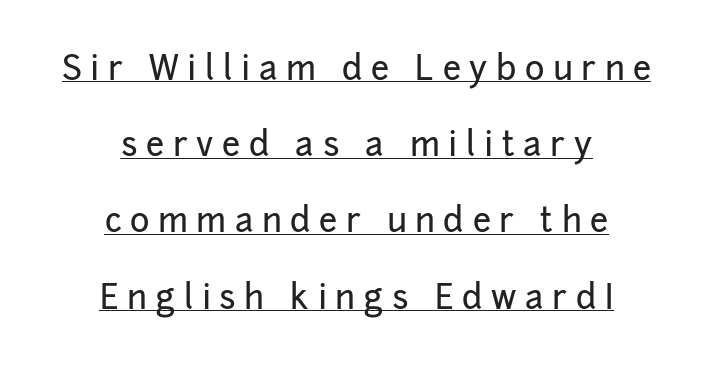
{"serif": "no", "italic": "no", "width": "normal", "stroke_contrast": "low", "x_height": "medium", "monospaced": "no", "underline": "yes", "align": "center", "line_spacing": "loose", "line_spacing_ratio": 2.31, "letter_spacing": "wide", "letter_spacing_em": 0.26, "glyph_px": 33}
